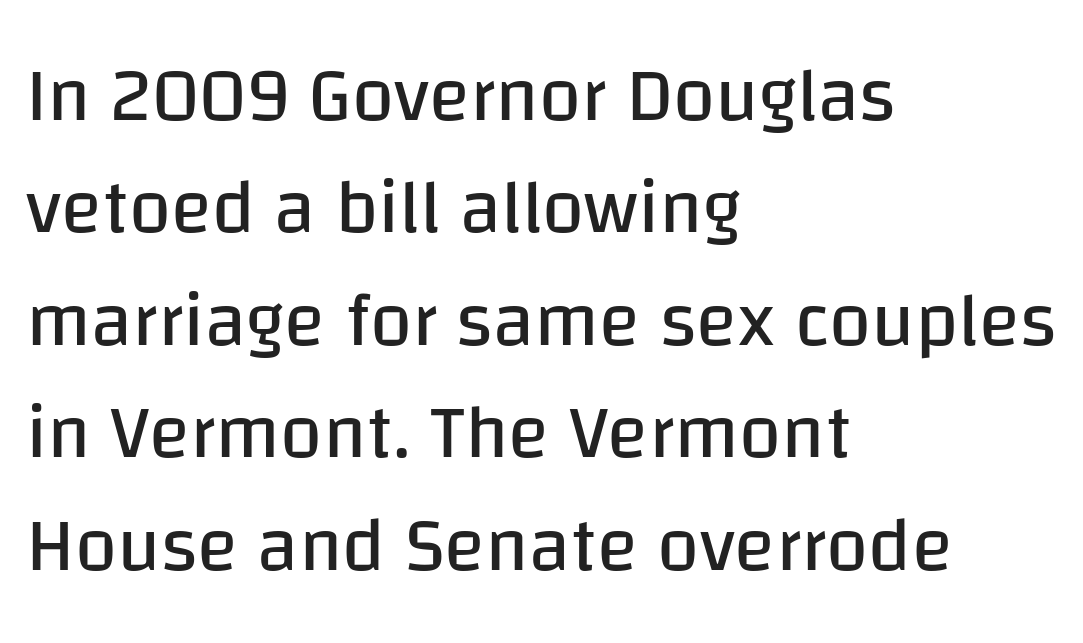
The image shows 76 px regular-weight sans-serif type, upright; set left-aligned, normal line spacing (1.48x), normal letter spacing, not underlined; low stroke contrast and a large x-height.
